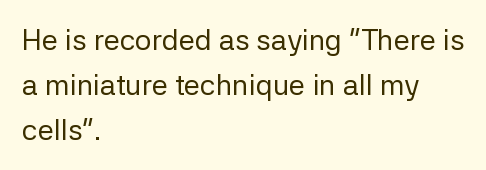
The image shows 29 px regular-weight sans-serif type, upright; set left-aligned, normal line spacing (1.56x), normal letter spacing, not underlined; low stroke contrast and a medium x-height.
